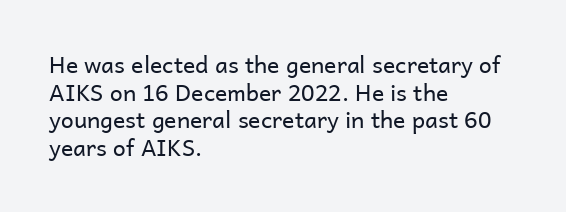
{"italic": "no", "bold": "no", "underline": "no", "align": "left", "line_spacing_ratio": 1.2, "letter_spacing": "normal", "letter_spacing_em": 0.0, "glyph_px": 23}
